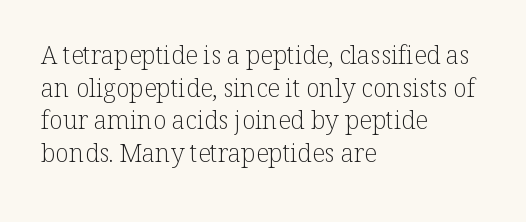
What's the leading like? Ordinary, nothing unusual. The passage shown has conventional tracking throughout. The typography opts for an upright posture over an oblique one. The passage is arranged the way most books set body copy — flush left.
